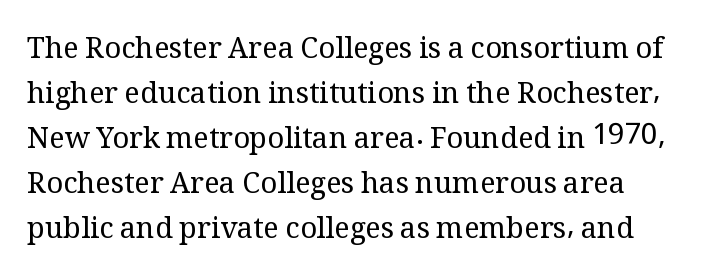
Q: Is the text bold? A: No.
Q: Is the text italic (slanted)? A: No, it is upright.
Q: Is the typeface a serif or a sans-serif typeface? A: Serif.
Q: Is the text underlined? A: No.
Q: Is the spacing between letters normal or unusually wide? A: Normal.
Q: Is the spacing between lines tight, normal or loose? A: Normal.
Q: Width (condensed, normal, or wide)? A: Normal.
Q: Stroke contrast? A: Medium.
Q: x-height? A: Medium.
Q: Monospaced? A: No.
